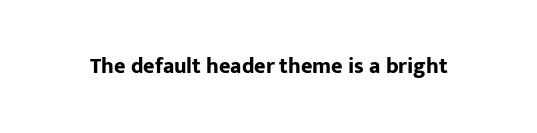
Q: Is the text bold? A: Yes.
Q: Is the text italic (slanted)? A: No, it is upright.
Q: Is the text underlined? A: No.
Q: Is the spacing between letters normal or unusually wide? A: Normal.
